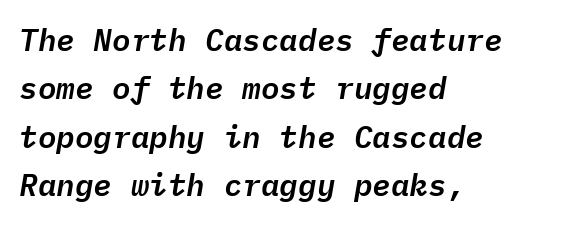
The image shows 31 px text type, italic (leaning right), monospaced; set left-aligned, normal line spacing (1.56x), normal letter spacing, not underlined; low stroke contrast and a medium x-height.
